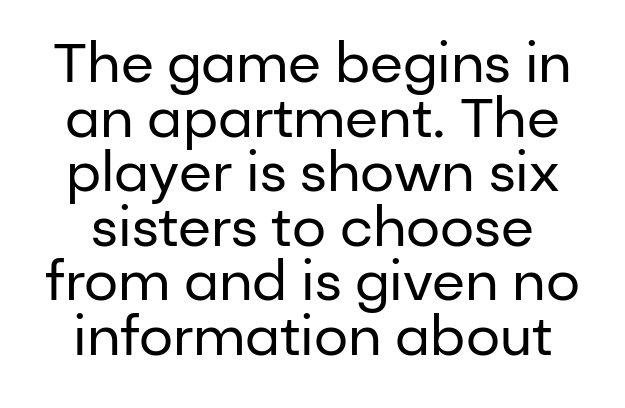
{"serif": "no", "italic": "no", "bold": "no", "weight": "regular", "width": "normal", "stroke_contrast": "low", "x_height": "medium", "monospaced": "no", "underline": "no", "line_spacing": "tight", "line_spacing_ratio": 1.01, "letter_spacing": "normal", "letter_spacing_em": 0.0, "glyph_px": 54}
